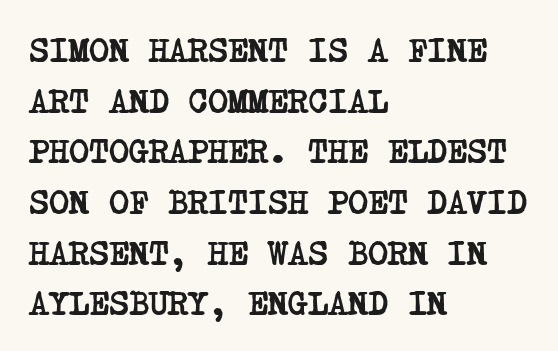
Q: Is the text bold? A: Yes.
Q: Is the typeface a serif or a sans-serif typeface? A: Serif.
Q: Is the text underlined? A: No.
Q: How is the paragraph aligned? A: Left-aligned.
Q: Is the spacing between letters normal or unusually wide? A: Normal.
Q: Is the spacing between lines tight, normal or loose? A: Normal.
Q: Width (condensed, normal, or wide)? A: Condensed.
Q: Stroke contrast? A: Low.
Q: x-height? A: Large.
